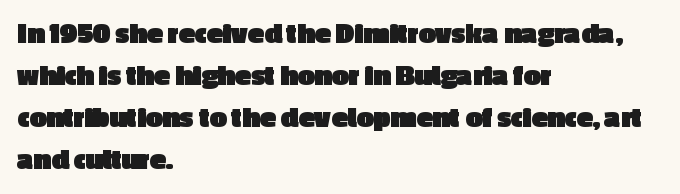
The leading is moderate, giving the passage an even texture. Does the lettering tilt? It doesn't — this is upright. Default kerning and tracking; the words read as compact shapes. Notice how the passage keeps a crisp vertical edge on the left only.
